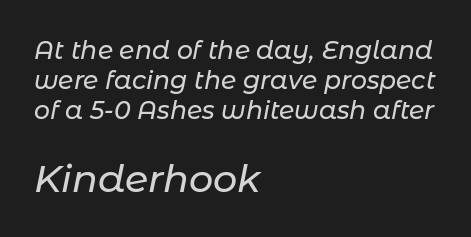
{"italic": "yes", "lean": "right", "slant_degrees": 11, "width": "normal", "stroke_contrast": "low", "x_height": "medium", "monospaced": "no", "underline": "no", "align": "left", "line_spacing_ratio": 1.21, "letter_spacing": "normal", "letter_spacing_em": 0.0, "larger_block": "second", "size_ratio": 1.52, "glyph_px": 38}
